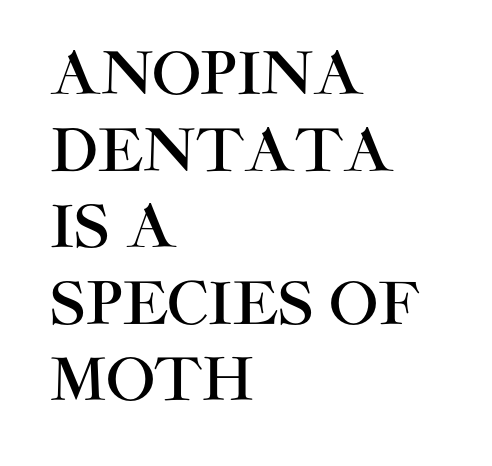
{"serif": "no", "italic": "no", "width": "normal", "stroke_contrast": "high", "x_height": "large", "monospaced": "no", "underline": "no", "align": "left", "line_spacing": "normal", "line_spacing_ratio": 1.32, "letter_spacing": "normal", "letter_spacing_em": 0.0, "glyph_px": 58}
